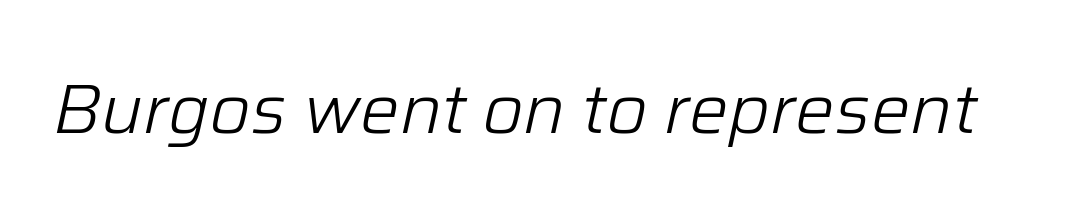
{"italic": "yes", "lean": "right", "slant_degrees": 12, "bold": "no", "weight": "light", "width": "normal", "stroke_contrast": "low", "x_height": "medium", "monospaced": "no", "underline": "no", "letter_spacing": "normal", "letter_spacing_em": 0.0, "glyph_px": 70}
